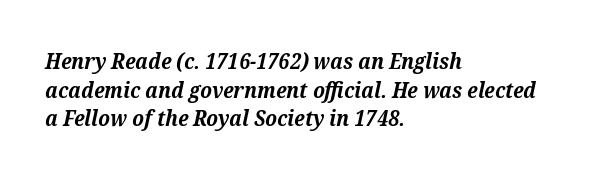
The image shows 22 px bold type, italic (leaning right); set left-aligned, normal line spacing (1.3x), normal letter spacing, not underlined.
